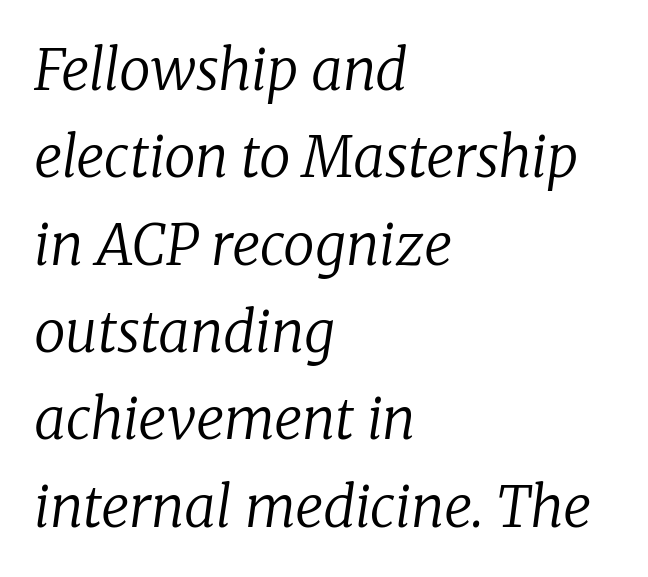
Q: Is the text bold? A: No.
Q: Is the text italic (slanted)? A: Yes, it leans right by about 8 degrees.
Q: Is the typeface a serif or a sans-serif typeface? A: Serif.
Q: Is the text underlined? A: No.
Q: How is the paragraph aligned? A: Left-aligned.
Q: Is the spacing between letters normal or unusually wide? A: Normal.
Q: Is the spacing between lines tight, normal or loose? A: Normal.
Q: Width (condensed, normal, or wide)? A: Normal.
Q: Stroke contrast? A: Low.
Q: x-height? A: Medium.
Q: Monospaced? A: No.
